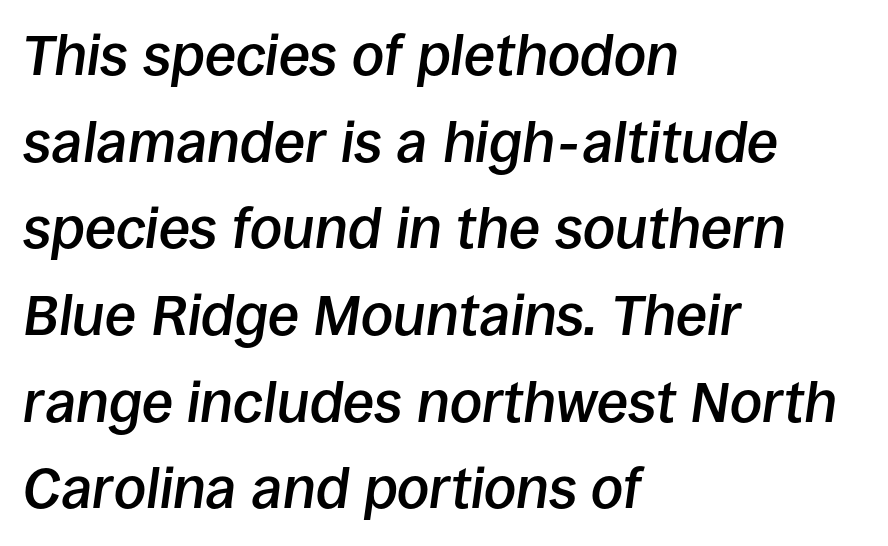
The image shows 57 px semibold type, italic (leaning right); set left-aligned, normal line spacing (1.52x), normal letter spacing, not underlined; low stroke contrast and a large x-height.
